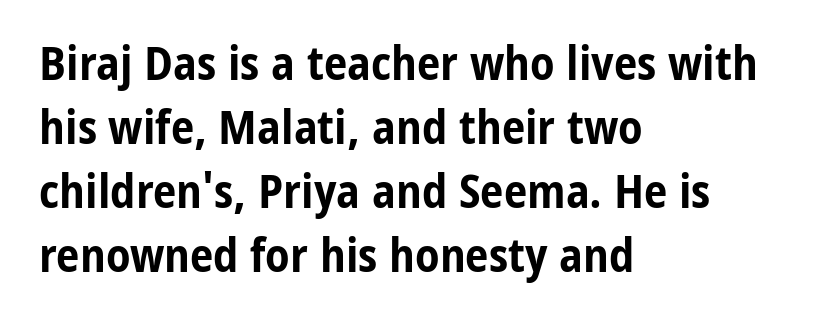
The image shows 47 px bold, condensed sans-serif type, upright; set left-aligned, normal line spacing (1.36x), normal letter spacing, not underlined; low stroke contrast and a medium x-height.
